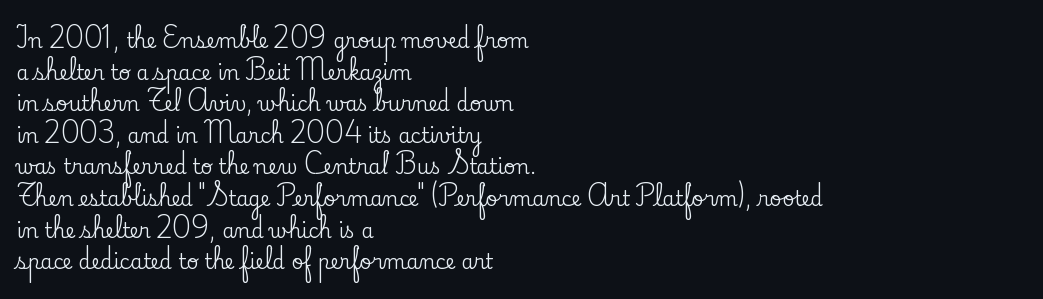
The baseline area is clear. The letterforms sit shoulder to shoulder at normal distance. Each line starts at the same left margin while the right side varies. You can tell it's not italic because the verticals are truly vertical.
